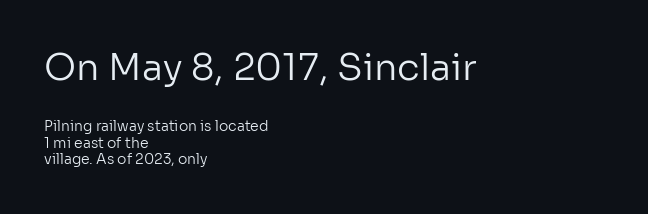
Q: Is the text bold? A: No.
Q: Is the text italic (slanted)? A: No, it is upright.
Q: Is the typeface a serif or a sans-serif typeface? A: Sans-serif.
Q: Is the text underlined? A: No.
Q: How is the paragraph aligned? A: Left-aligned.
Q: Is the spacing between letters normal or unusually wide? A: Normal.
Q: Which block of text is set in a larger size, the first (top) or the second (bottom)? A: The first (top) one.
Q: Width (condensed, normal, or wide)? A: Normal.
Q: Stroke contrast? A: Low.
Q: x-height? A: Medium.
Q: Monospaced? A: No.
